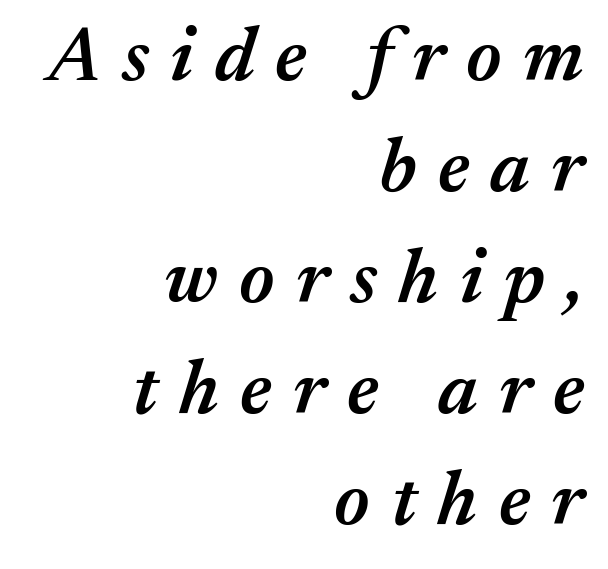
This block has exactly the height ordinary leading produces. In terms of weight, the rendering is demibold, just under bold. Only glyphs here, with clear space below each row. Spacing verdict: proportional, widths tailored to each character. If you drew a line through each stem, it would be angled.
